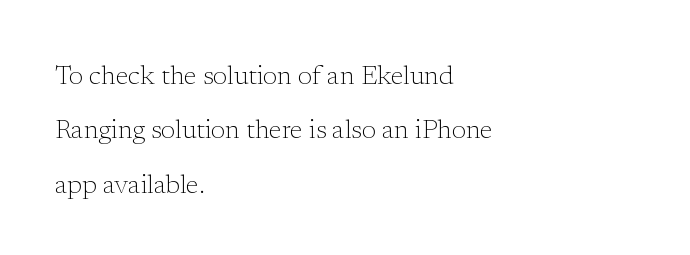
The image shows 26 px text type, upright; set left-aligned, loose line spacing (2.09x), normal letter spacing, not underlined.
